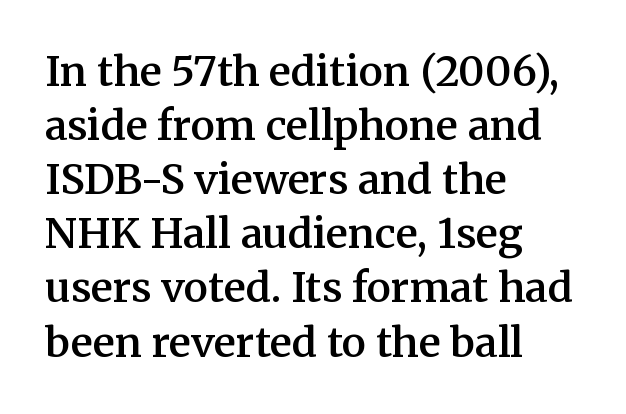
Horizontal alignment here is leftward, the default for most running prose. Characters remain perfectly vertical along every line. Nothing unusual about the tracking: characters are spaced as the font intends. Moderately thickened strokes mark this as semibold type. The letters carry serifs — small finishing strokes at the ends of their stems. These lines are rendered in a variable-pitch font.
